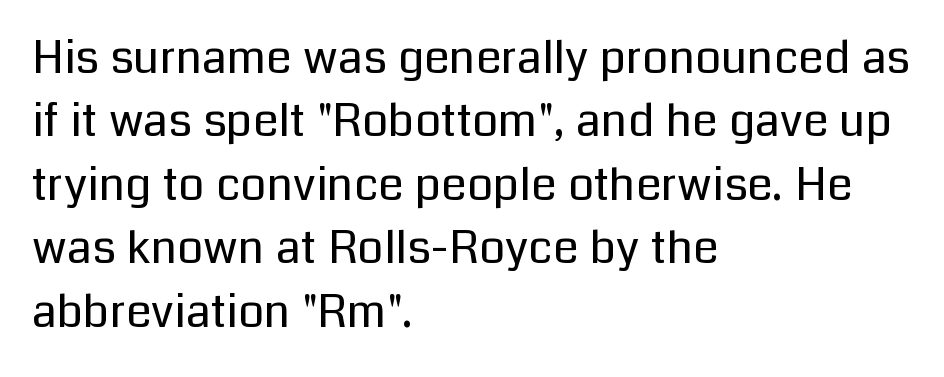
Each letter's strokes conclude bluntly, with no projecting serifs. Weight: regular or lighter. The foot of each line stays bare and open. Spacing verdict: proportional, widths tailored to each character. The lines in this sample share a left origin and differ only in where they stop.
